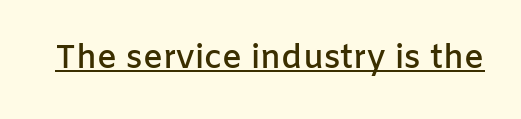
The image shows 33 px semibold sans-serif type, upright; set normal letter spacing, underlined; low stroke contrast and a medium x-height.
